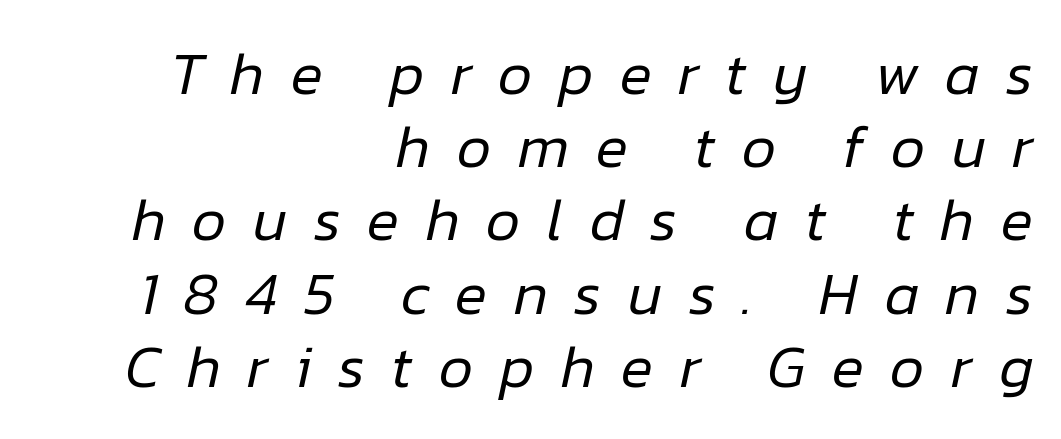
The image shows 60 px regular-weight type, italic (leaning right); set right-aligned, line spacing 1.22x, unusually wide letter spacing (+0.44 em), not underlined; low stroke contrast and a medium x-height.
